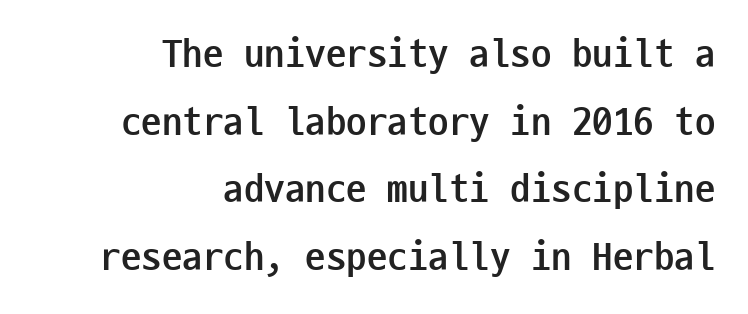
{"serif": "no", "italic": "no", "bold": "yes", "weight": "semibold", "width": "condensed", "stroke_contrast": "low", "x_height": "medium", "monospaced": "yes", "underline": "no", "align": "right", "line_spacing": "normal", "line_spacing_ratio": 1.65, "letter_spacing": "normal", "letter_spacing_em": 0.0, "glyph_px": 41}
